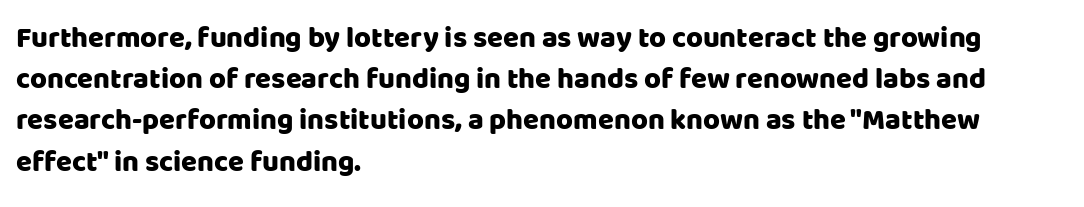
The image shows 29 px sans-serif type, upright; set left-aligned, normal line spacing (1.42x), normal letter spacing, not underlined; low stroke contrast and a large x-height.
